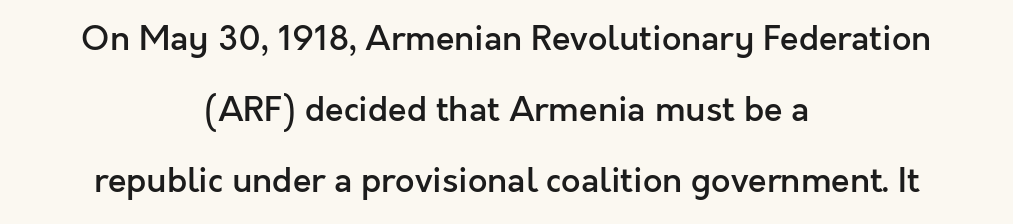
Unlike italic type, these characters show no tilt at all. Spacing verdict: proportional, widths tailored to each character. I'd describe the lettering as semibold — firm but not a full bold. Letterform terminals end flat and unadorned throughout the passage. Letters rest on an invisible, unmarked baseline.
